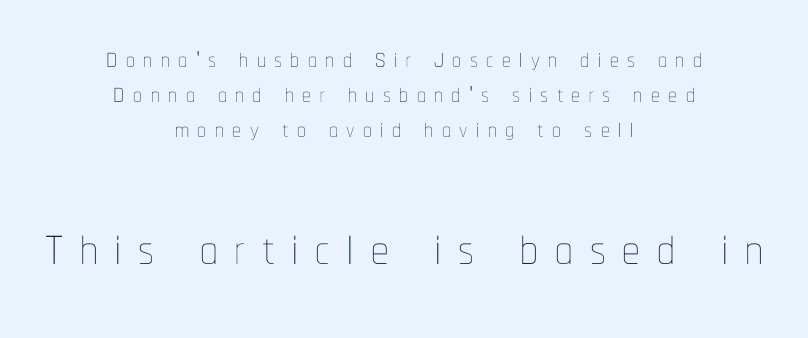
The image shows 70 px thin, condensed type, upright; set centered, tight line spacing (1.0x), unusually wide letter spacing (+0.24 em), not underlined; the second (bottom) block is 2.0x larger; low stroke contrast and a medium x-height.
